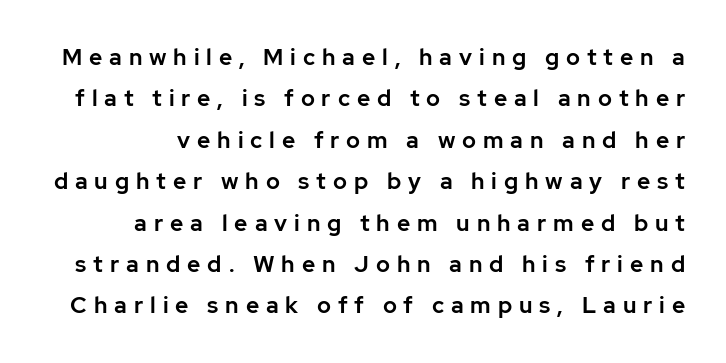
Q: Is the text italic (slanted)? A: No, it is upright.
Q: Is the text underlined? A: No.
Q: Is the spacing between letters normal or unusually wide? A: Unusually wide.
